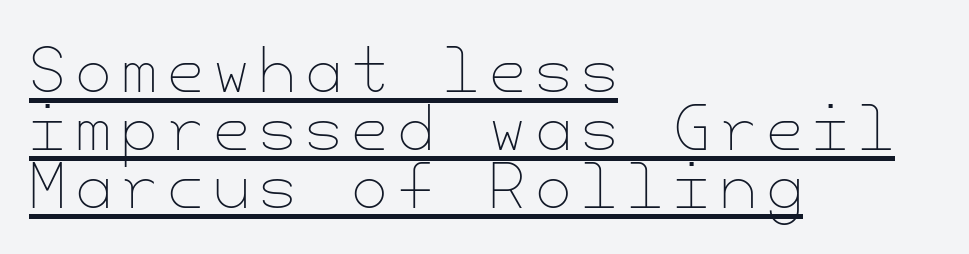
{"italic": "no", "bold": "no", "weight": "thin", "width": "normal", "stroke_contrast": "low", "x_height": "small", "underline": "yes", "align": "left", "line_spacing": "tight", "line_spacing_ratio": 0.98, "glyph_px": 59}
